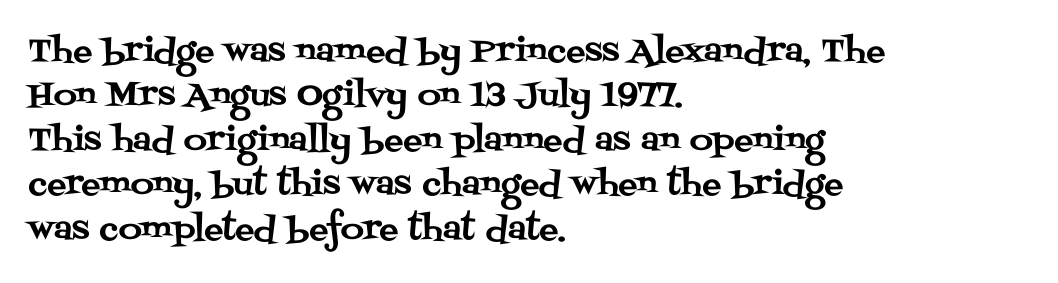
Underlining? Definitely not there. Posture: straight, roman, zero tilt. Each new line begins a customary step beneath the previous one. What stands out about the letter spacing? Nothing — it is the standard amount.
